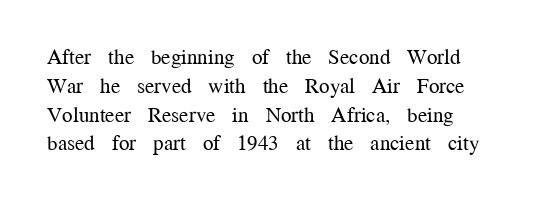
Nothing heavy about these letters — not bold at all. A typesetter would call this leading conventional body-copy spacing. Glyph-to-glyph distance matches everyday printed text. The lettering stays uniformly vertical, giving the passage a roman look. The passage shown is not underscored anywhere.
